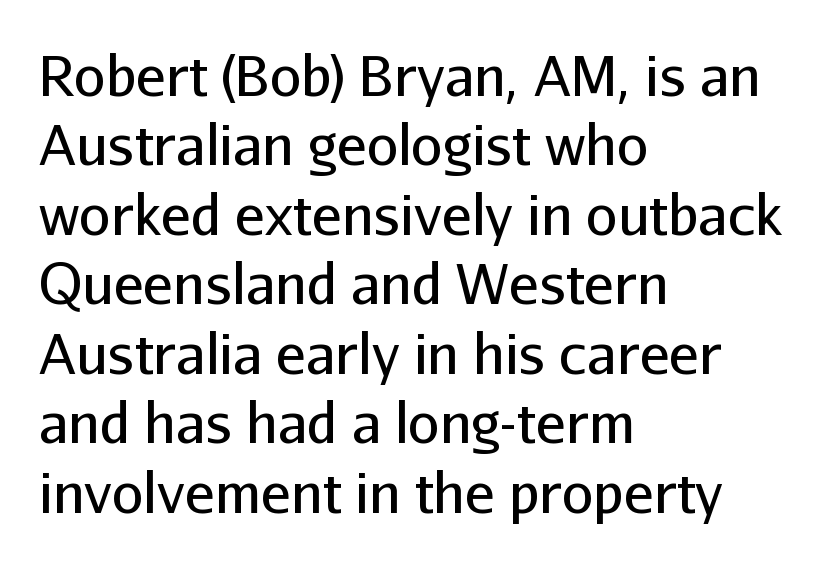
Q: Is the text bold? A: No.
Q: Is the text italic (slanted)? A: No, it is upright.
Q: Is the typeface a serif or a sans-serif typeface? A: Sans-serif.
Q: Is the text underlined? A: No.
Q: How is the paragraph aligned? A: Left-aligned.
Q: Is the spacing between letters normal or unusually wide? A: Normal.
Q: Width (condensed, normal, or wide)? A: Normal.
Q: Stroke contrast? A: Low.
Q: x-height? A: Medium.
Q: Monospaced? A: No.
